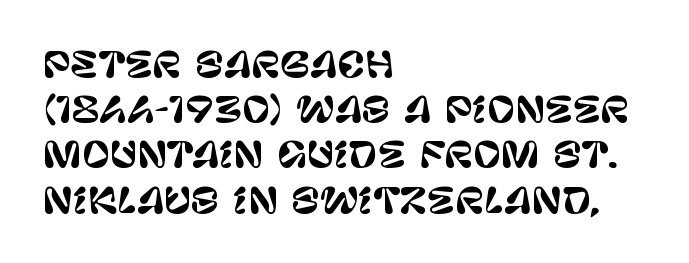
Q: Is the text italic (slanted)? A: Yes.
Q: Is the typeface a serif or a sans-serif typeface? A: Sans-serif.
Q: Is the text underlined? A: No.
Q: How is the paragraph aligned? A: Left-aligned.
Q: Is the spacing between letters normal or unusually wide? A: Normal.
Q: Is the spacing between lines tight, normal or loose? A: Normal.
Q: Width (condensed, normal, or wide)? A: Normal.
Q: Stroke contrast? A: Low.
Q: x-height? A: Large.
Q: Monospaced? A: No.
